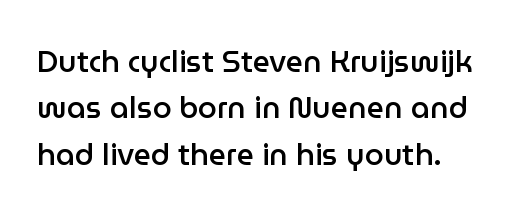
Nothing unusual about the tracking: characters are spaced as the font intends. Type without underlining. Horizontal alignment here is leftward, the default for most running prose. Serif or sans? Sans — the stroke terminals are bare.
